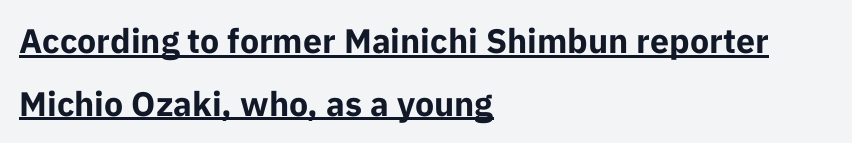
Q: Is the text bold? A: Yes.
Q: Is the text italic (slanted)? A: No, it is upright.
Q: Is the typeface a serif or a sans-serif typeface? A: Sans-serif.
Q: Is the text underlined? A: Yes.
Q: How is the paragraph aligned? A: Left-aligned.
Q: Is the spacing between letters normal or unusually wide? A: Normal.
Q: Width (condensed, normal, or wide)? A: Normal.
Q: Stroke contrast? A: Low.
Q: x-height? A: Medium.
Q: Monospaced? A: No.
